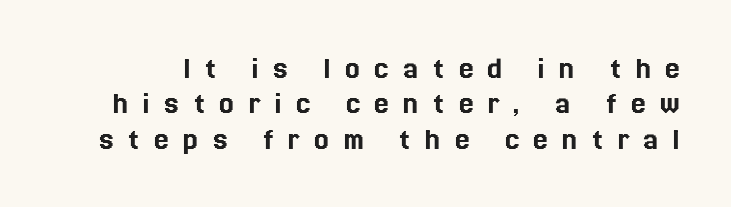
No italicization has been applied; the sample stays upright. The passage shown is typed in a proportional face where columns would drift. Quick note: underline off. The leading is snug, giving the passage a crowded texture.
